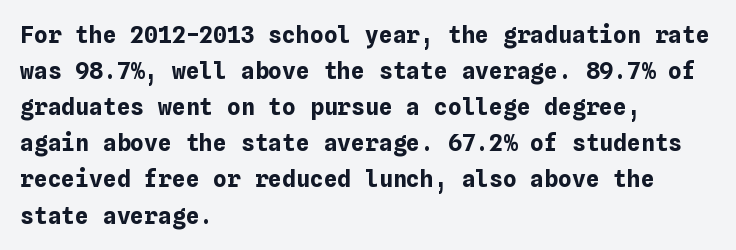
Notice how descenders clear the ascenders below comfortably — that's standard leading. The sample has been set heavy, in full bold. Italic? Not at all — the glyphs are vertical. A bare baseline throughout the passage. The rag falls on the right side of this text block. Inter-character spacing is left at the font's built-in metrics.
